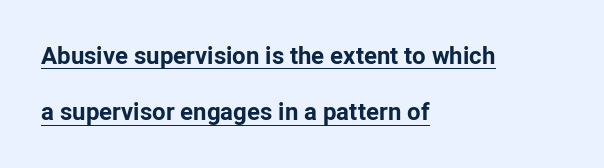
The image shows 24 px bold type, upright; set left-aligned, loose line spacing (2.35x), normal letter spacing, underlined.
